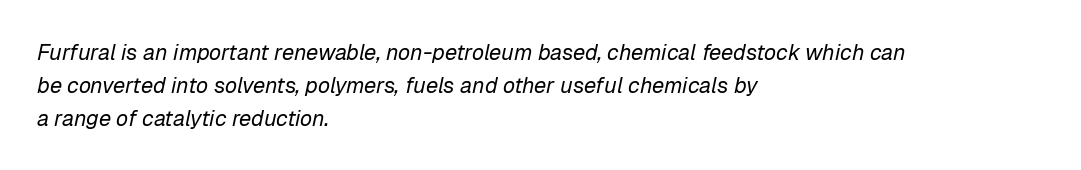
Q: Is the text bold? A: No.
Q: Is the text italic (slanted)? A: Yes, it leans right by about 12 degrees.
Q: Is the text underlined? A: No.
Q: How is the paragraph aligned? A: Left-aligned.
Q: Is the spacing between letters normal or unusually wide? A: Normal.
Q: Is the spacing between lines tight, normal or loose? A: Normal.
